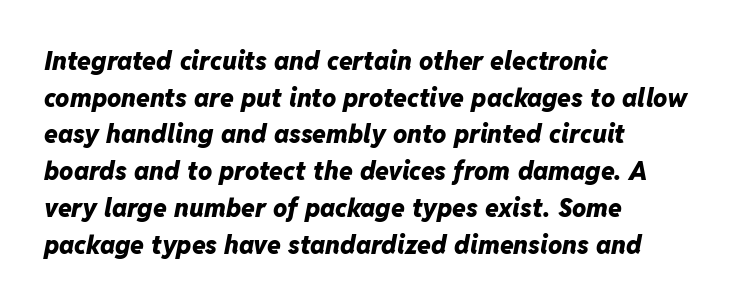
{"italic": "yes", "lean": "right", "slant_degrees": 11, "bold": "yes", "underline": "no", "align": "left", "line_spacing": "normal", "line_spacing_ratio": 1.47, "letter_spacing": "normal", "letter_spacing_em": 0.0, "glyph_px": 25}
